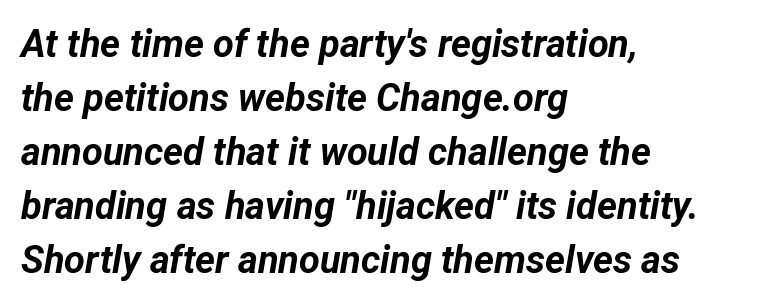
Q: Is the text bold? A: Yes.
Q: Is the text italic (slanted)? A: Yes, it leans right by about 12 degrees.
Q: Is the text underlined? A: No.
Q: How is the paragraph aligned? A: Left-aligned.
Q: Is the spacing between letters normal or unusually wide? A: Normal.
Q: Is the spacing between lines tight, normal or loose? A: Normal.
Q: Width (condensed, normal, or wide)? A: Normal.
Q: Stroke contrast? A: Low.
Q: x-height? A: Medium.
Q: Monospaced? A: No.
